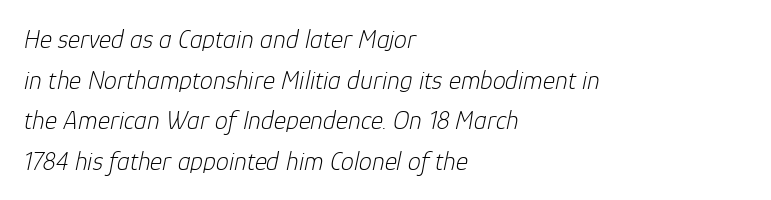
{"italic": "yes", "lean": "right", "slant_degrees": 12, "bold": "no", "underline": "no", "align": "left", "line_spacing": "normal", "line_spacing_ratio": 1.56, "letter_spacing": "normal", "letter_spacing_em": 0.0, "glyph_px": 26}
